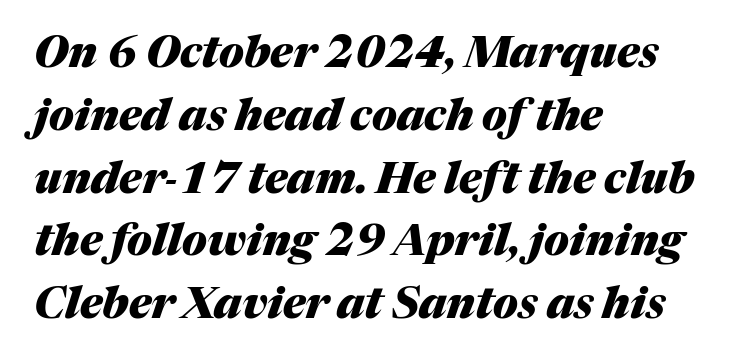
The image shows 43 px heavy type, italic (leaning right); set left-aligned, normal line spacing (1.46x), normal letter spacing, not underlined; medium stroke contrast and a medium x-height.
